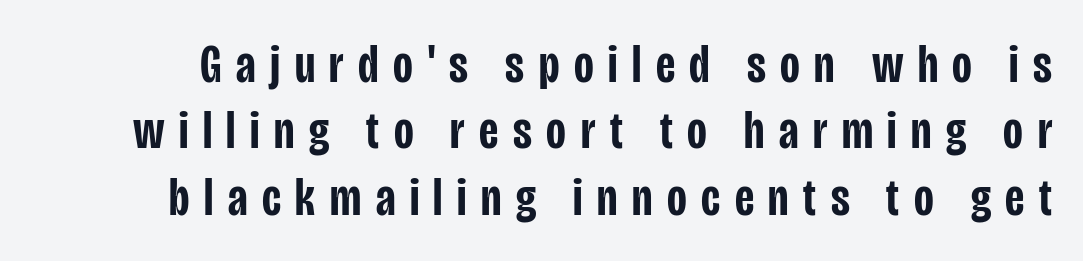
Semibold letterforms, between regular and bold. Nothing sits at the stroke ends, so this counts as sans-serif. The letters advance in unequal steps, a hallmark of proportional type. Look at the tracking — it's clearly loosened, letters drifting apart. Only glyphs here, with clear space below each row. The letters stand upright; this is a roman face.
